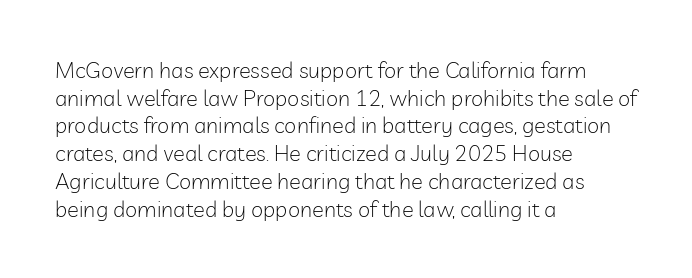
The typeface has the unassuming heft of standard copy or less. Vertical strokes here are truly vertical. A clean baseline with only descenders dipping below it. Default kerning and tracking; the words read as compact shapes.
